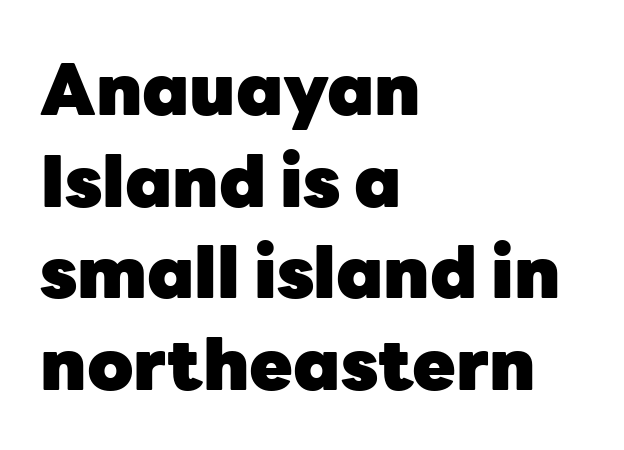
Q: Is the text bold? A: Yes.
Q: Is the text italic (slanted)? A: No, it is upright.
Q: Is the typeface a serif or a sans-serif typeface? A: Sans-serif.
Q: Is the text underlined? A: No.
Q: How is the paragraph aligned? A: Left-aligned.
Q: Is the spacing between letters normal or unusually wide? A: Normal.
Q: Is the spacing between lines tight, normal or loose? A: Normal.
Q: Width (condensed, normal, or wide)? A: Normal.
Q: Stroke contrast? A: Low.
Q: x-height? A: Medium.
Q: Monospaced? A: No.
